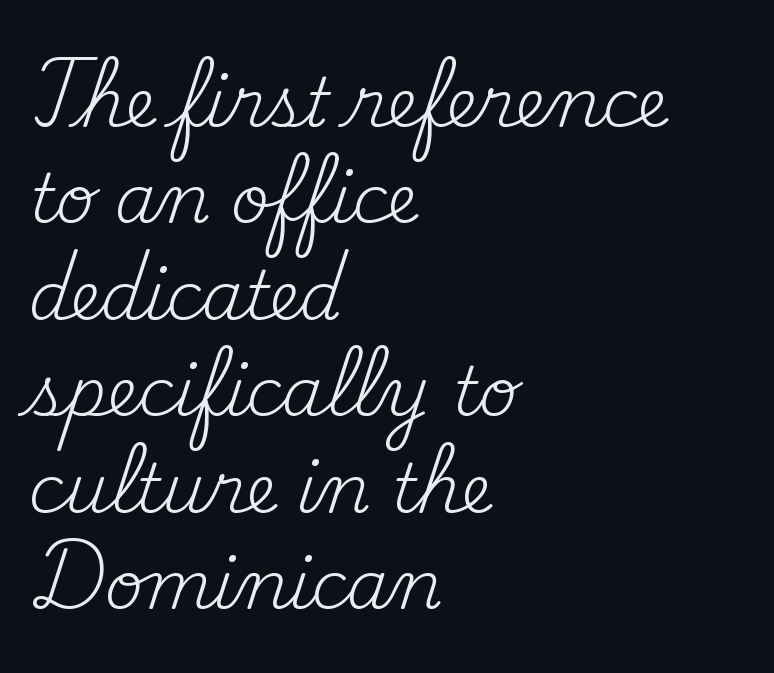
{"serif": "yes", "bold": "no", "weight": "regular", "width": "normal", "stroke_contrast": "medium", "x_height": "small", "monospaced": "no", "underline": "no", "align": "left", "line_spacing": "normal", "line_spacing_ratio": 1.44, "letter_spacing": "normal", "letter_spacing_em": 0.0, "glyph_px": 67}
